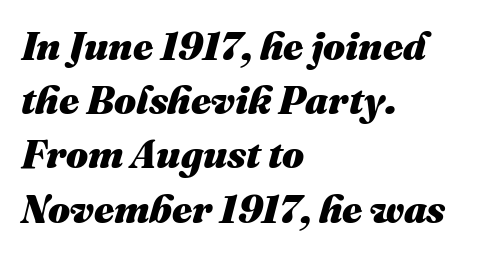
The glyphs are unaccompanied by any horizontal stroke below them. Heft: maximum for text — a bold. These lines are rendered in a variable-pitch font. If you measured baseline to baseline, you'd find a middling distance. What stands out about the letter spacing? Nothing — it is the standard amount.
